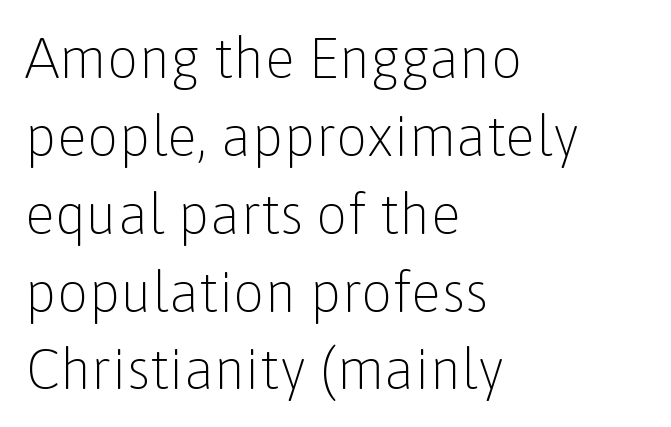
{"serif": "no", "italic": "no", "bold": "no", "weight": "light", "width": "normal", "stroke_contrast": "low", "x_height": "medium", "monospaced": "no", "underline": "no", "align": "left", "line_spacing": "normal", "line_spacing_ratio": 1.39, "letter_spacing": "normal", "letter_spacing_em": 0.0, "glyph_px": 56}
